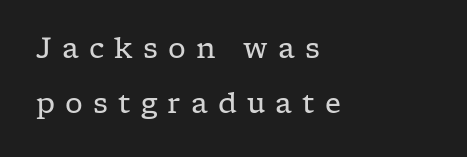
{"serif": "yes", "italic": "no", "bold": "no", "weight": "regular", "width": "wide", "stroke_contrast": "low", "x_height": "medium", "monospaced": "no", "underline": "no", "align": "left", "line_spacing": "loose", "line_spacing_ratio": 1.98, "letter_spacing": "wide", "letter_spacing_em": 0.36, "glyph_px": 28}
